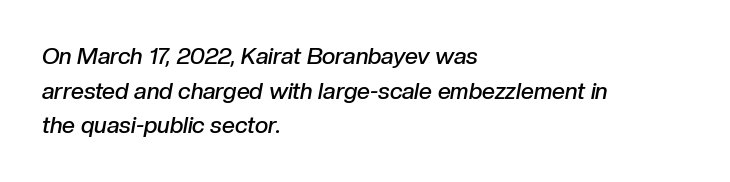
The rows are spaced the way most documents space them. Glance below the letters and you will spot only blank space. These lines stack with their left ends in a neat column. The rendering uses a semibold face; strokes are thickened but not to full bold.
